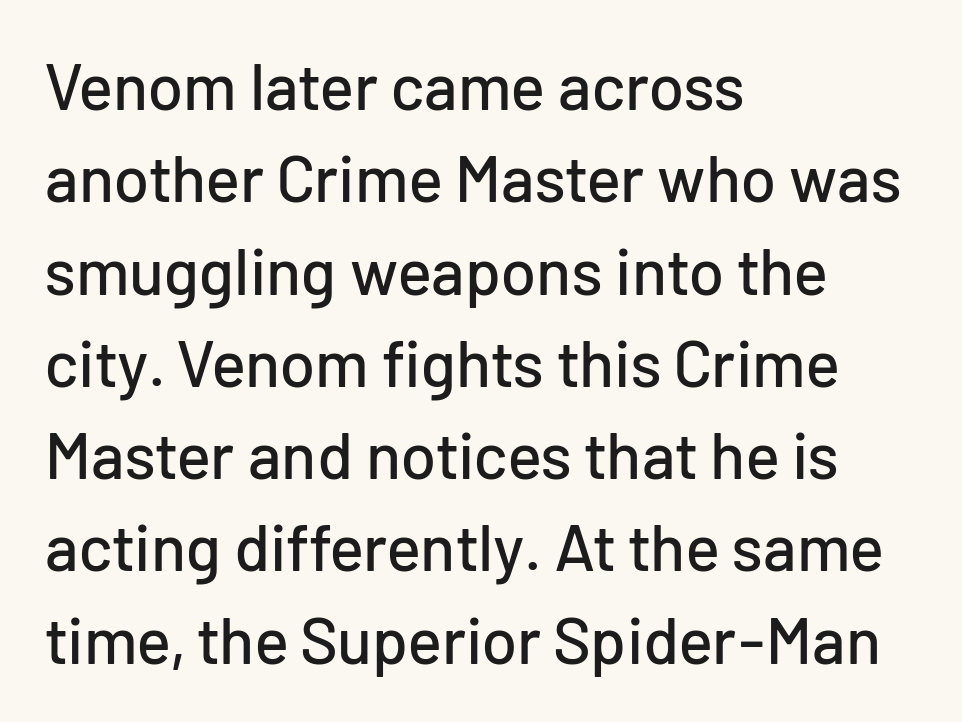
This rendering employs a face without finishing strokes, i.e., a sans-serif. Here the designer chose a conventional face with non-uniform glyph widths. If you drew a line through each stem, it would be perfectly vertical. Anything drawn beneath the words? Only blank space. Normally led — the rows are evenly, conventionally spaced.
